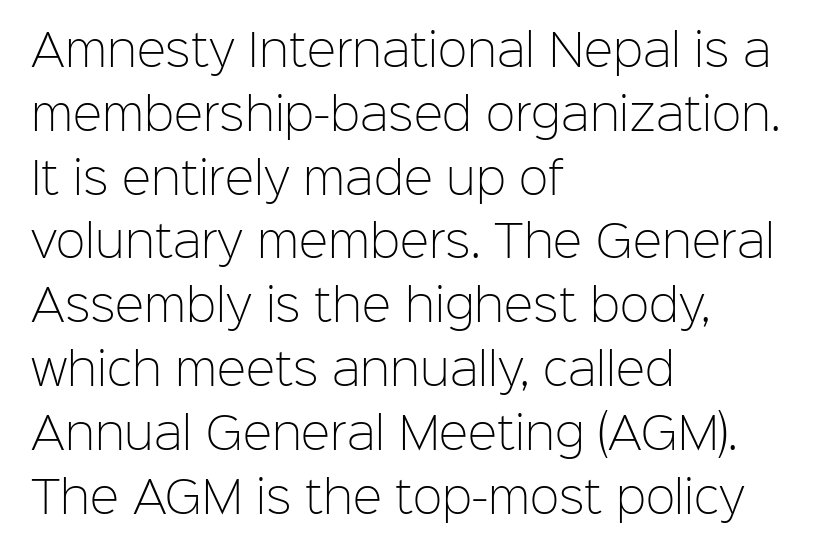
Descenders are the only things crossing below the line. This sample uses plain, unmodified letter spacing. Spacing verdict: proportional, widths tailored to each character. A typesetter would mark this as roman, not italic. In CSS terms this would be text-align: left.
